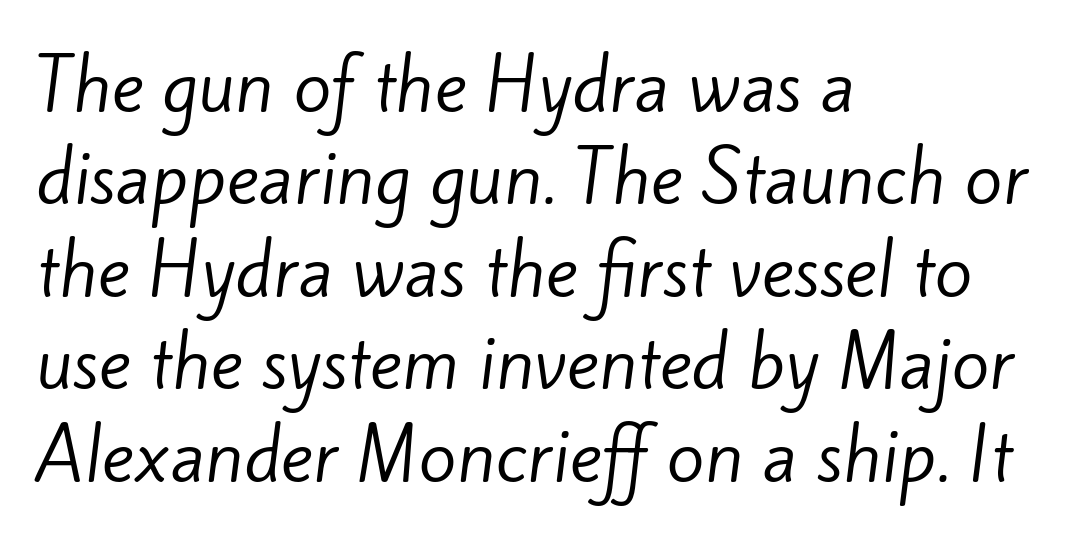
The image shows 69 px regular-weight sans-serif type; set left-aligned, normal line spacing (1.34x), normal letter spacing, not underlined; low stroke contrast and a small x-height.
